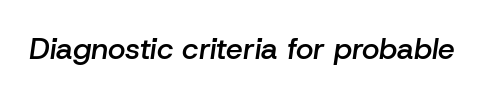
Q: Is the text bold? A: Semi-bold.
Q: Is the text italic (slanted)? A: Yes, it leans right by about 8 degrees.
Q: Is the text underlined? A: No.
Q: Is the spacing between letters normal or unusually wide? A: Normal.
Q: Width (condensed, normal, or wide)? A: Normal.
Q: Stroke contrast? A: Low.
Q: x-height? A: Medium.
Q: Monospaced? A: No.
